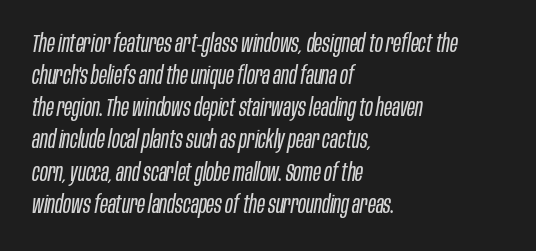
{"italic": "yes", "lean": "right", "slant_degrees": 10, "bold": "no", "underline": "no", "align": "left", "line_spacing": "normal", "line_spacing_ratio": 1.34, "letter_spacing": "normal", "letter_spacing_em": 0.0, "glyph_px": 24}
